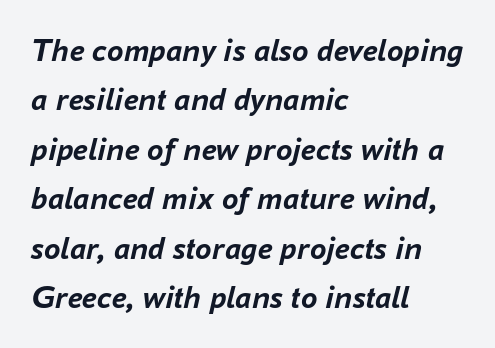
Q: Is the text bold? A: Yes.
Q: Is the text italic (slanted)? A: Yes, it leans right by about 16 degrees.
Q: Is the text underlined? A: No.
Q: How is the paragraph aligned? A: Left-aligned.
Q: Is the spacing between letters normal or unusually wide? A: Normal.
Q: Is the spacing between lines tight, normal or loose? A: Normal.
Q: Width (condensed, normal, or wide)? A: Normal.
Q: Stroke contrast? A: Low.
Q: x-height? A: Medium.
Q: Monospaced? A: No.
